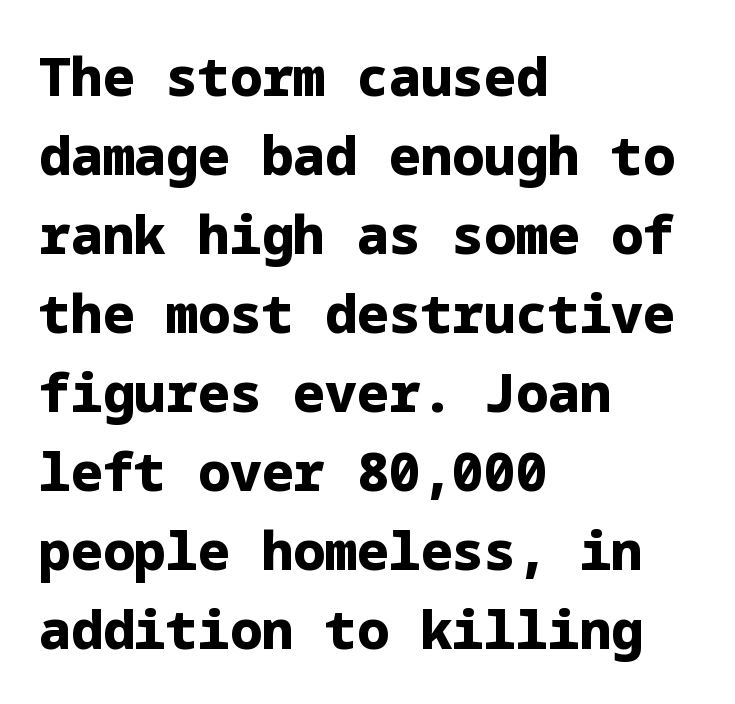
The image shows 53 px heavy sans-serif type, upright; set left-aligned, normal line spacing (1.49x), normal letter spacing, not underlined; low stroke contrast and a medium x-height.
